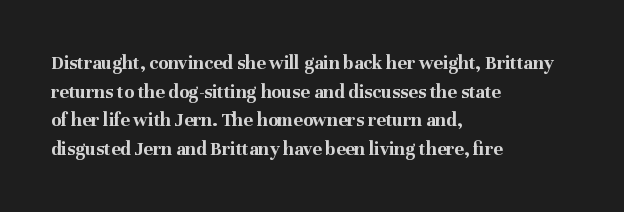
This sample uses an upright cut, with every glyph sitting square on the baseline. Only glyphs here, with clear space below each row. Visually the block forms a straight wall on the left and a jagged coastline on the right. Its strokes are broad and dark, the hallmark of bold type. This block has exactly the height ordinary leading produces. The passage shown has conventional tracking throughout.
